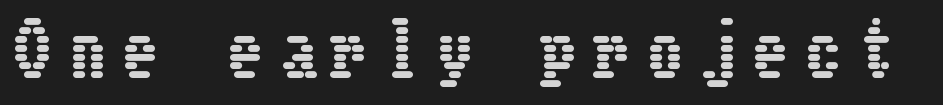
The image shows 70 px condensed type, upright; set unusually wide letter spacing (+0.25 em), not underlined; low stroke contrast and a medium x-height.
